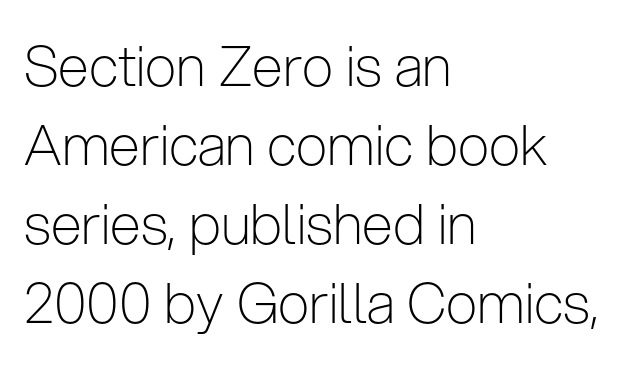
The image shows 56 px light, condensed sans-serif type, upright; set left-aligned, normal line spacing (1.41x), normal letter spacing, not underlined; low stroke contrast and a medium x-height.
